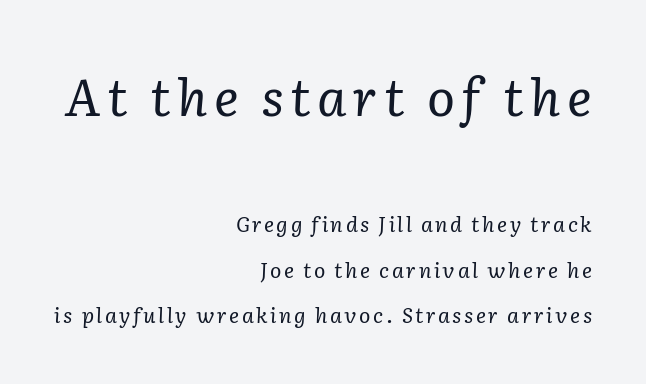
Q: Is the text bold? A: No.
Q: Is the text italic (slanted)? A: Yes, it leans right by about 2 degrees.
Q: Is the typeface a serif or a sans-serif typeface? A: Serif.
Q: Is the text underlined? A: No.
Q: How is the paragraph aligned? A: Right-aligned.
Q: Is the spacing between lines tight, normal or loose? A: Loose.
Q: Which block of text is set in a larger size, the first (top) or the second (bottom)? A: The first (top) one.
Q: Width (condensed, normal, or wide)? A: Normal.
Q: Stroke contrast? A: Low.
Q: x-height? A: Medium.
Q: Monospaced? A: No.
